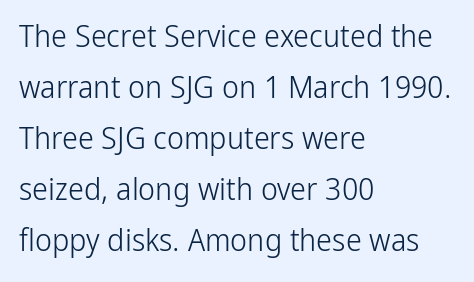
To sum up the face: it is a sans, with no serifs. These lines are set flush left with a ragged right edge. Between one letter and the next there's only the usual sliver of space. The typesetting does not lean heavy: it is not bold. Note the varied advance widths — an 'i' is clearly narrower than an 'm'. Ascenders rise straight up at ninety degrees.
